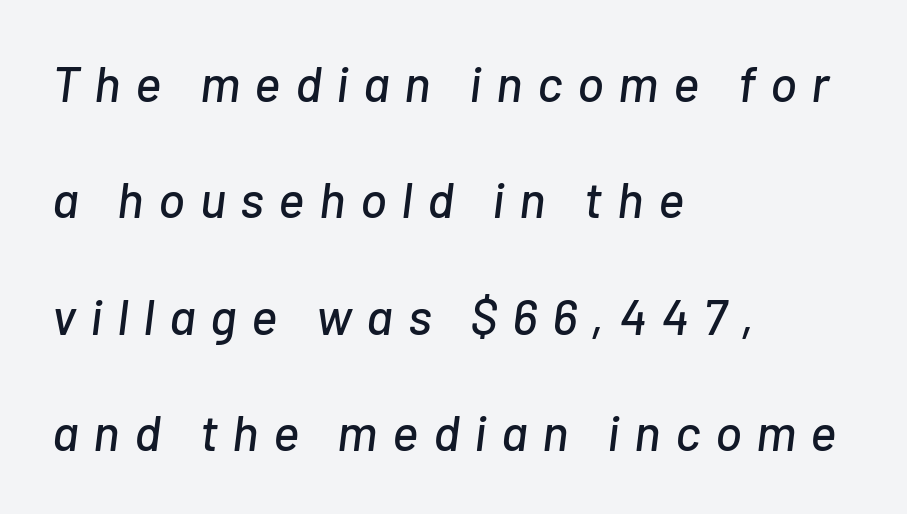
{"italic": "yes", "lean": "right", "slant_degrees": 7, "width": "normal", "stroke_contrast": "low", "x_height": "medium", "monospaced": "no", "underline": "no", "align": "left", "line_spacing": "loose", "line_spacing_ratio": 2.33, "letter_spacing": "wide", "letter_spacing_em": 0.29, "glyph_px": 50}
